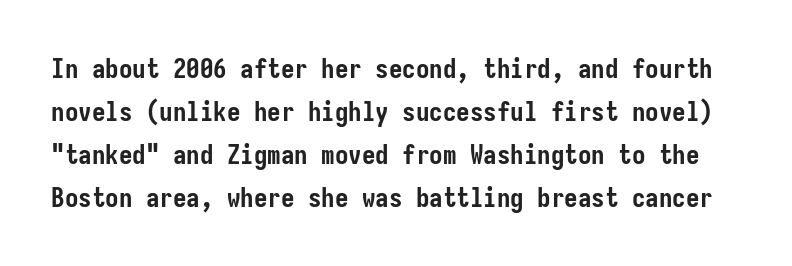
{"italic": "no", "bold": "yes", "underline": "no", "line_spacing": "normal", "line_spacing_ratio": 1.59, "letter_spacing": "normal", "letter_spacing_em": 0.0, "glyph_px": 27}
